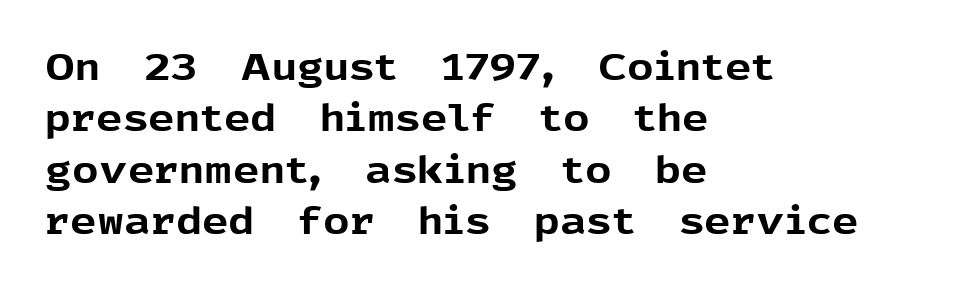
Q: Is the text bold? A: Yes.
Q: Is the text italic (slanted)? A: No, it is upright.
Q: Is the typeface a serif or a sans-serif typeface? A: Sans-serif.
Q: Is the text underlined? A: No.
Q: How is the paragraph aligned? A: Left-aligned.
Q: Is the spacing between letters normal or unusually wide? A: Normal.
Q: Is the spacing between lines tight, normal or loose? A: Normal.
Q: Width (condensed, normal, or wide)? A: Normal.
Q: x-height? A: Medium.
Q: Monospaced? A: No.
